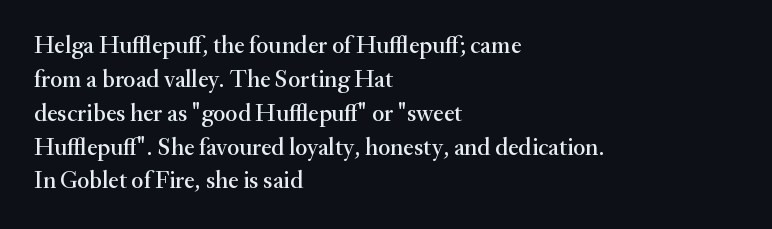
The image shows 24 px text type, upright; set left-aligned, normal line spacing (1.41x), normal letter spacing, not underlined.
